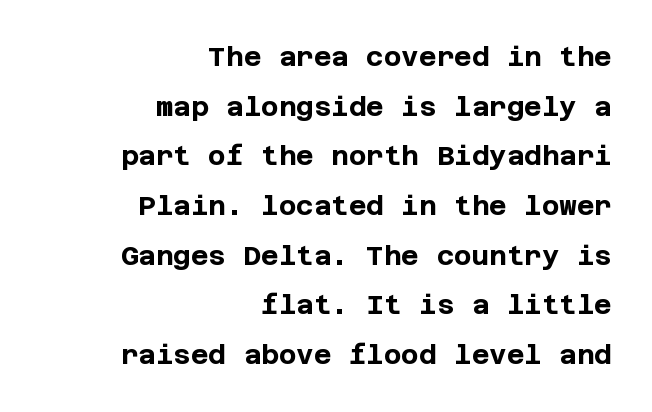
Which margin do the lines hug? The right one — the left edge is uneven. A typesetter would call this zero additional tracking. Set as a true bold cut, around the 700 mark. Notice how the stems are strictly vertical — no italics here. Descender tails drop into unmarked territory.
